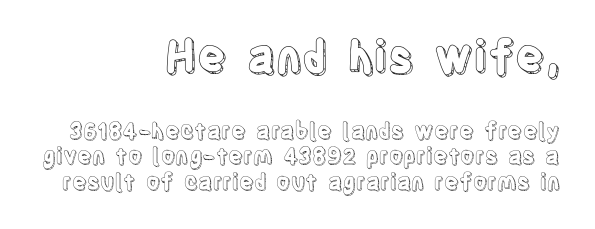
{"italic": "no", "width": "condensed", "x_height": "large", "monospaced": "no", "underline": "no", "align": "right", "line_spacing": "tight", "line_spacing_ratio": 1.14, "letter_spacing": "normal", "letter_spacing_em": 0.0, "larger_block": "first", "size_ratio": 2.0, "glyph_px": 44}
